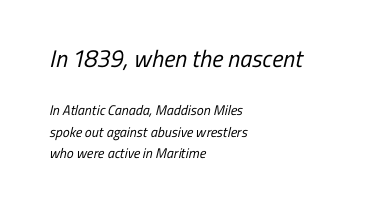
Q: Is the text bold? A: No.
Q: Is the text underlined? A: No.
Q: How is the paragraph aligned? A: Left-aligned.
Q: Is the spacing between letters normal or unusually wide? A: Normal.
Q: Is the spacing between lines tight, normal or loose? A: Normal.
Q: Which block of text is set in a larger size, the first (top) or the second (bottom)? A: The first (top) one.
